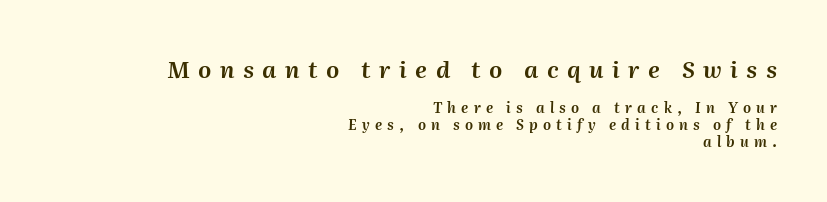
Q: Is the text italic (slanted)? A: Yes, it leans right by about 2 degrees.
Q: Is the text underlined? A: No.
Q: How is the paragraph aligned? A: Right-aligned.
Q: Is the spacing between letters normal or unusually wide? A: Unusually wide.
Q: Which block of text is set in a larger size, the first (top) or the second (bottom)? A: The first (top) one.
